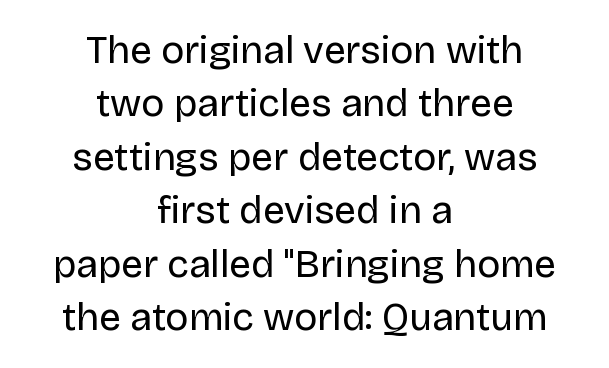
The image shows 39 px regular-weight sans-serif type, upright; set centered, normal line spacing (1.37x), normal letter spacing, not underlined; low stroke contrast and a large x-height.
